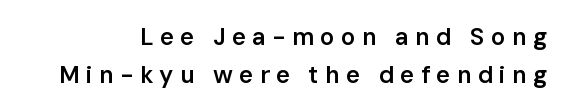
Q: Is the text bold? A: Semi-bold.
Q: Is the text italic (slanted)? A: No, it is upright.
Q: Is the text underlined? A: No.
Q: Is the spacing between letters normal or unusually wide? A: Unusually wide.
Q: Is the spacing between lines tight, normal or loose? A: Normal.
